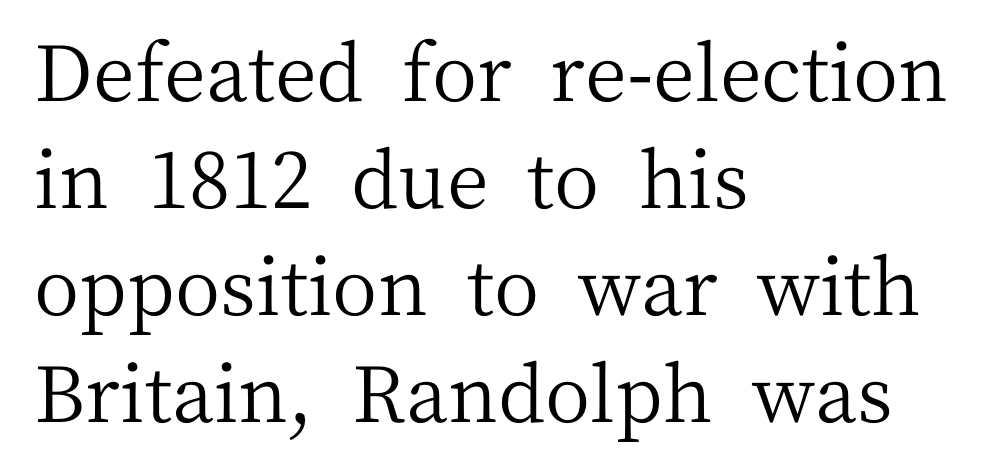
The space between consecutive lines is moderate. Yep, those are serifs on the letters. Between one letter and the next there's only the usual sliver of space. A typesetter would mark this as roman, not italic.
